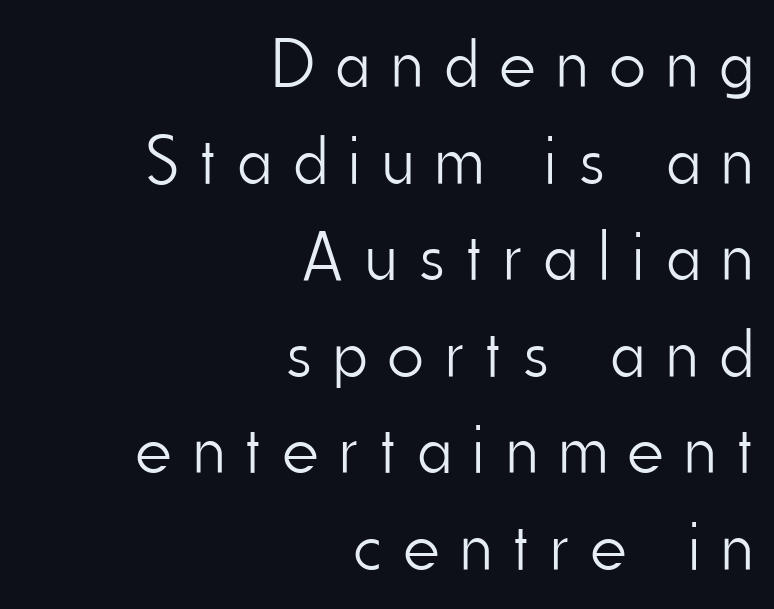
The image shows 69 px light, condensed sans-serif type, upright; set right-aligned, normal line spacing (1.4x), unusually wide letter spacing (+0.32 em), not underlined; low stroke contrast and a small x-height.
